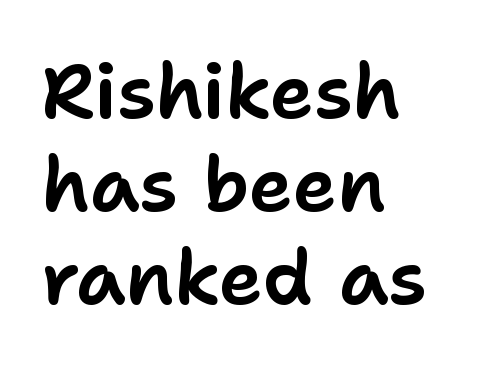
The image shows 75 px sans-serif type, upright; set left-aligned, line spacing 1.24x, normal letter spacing, not underlined; low stroke contrast and a medium x-height.
